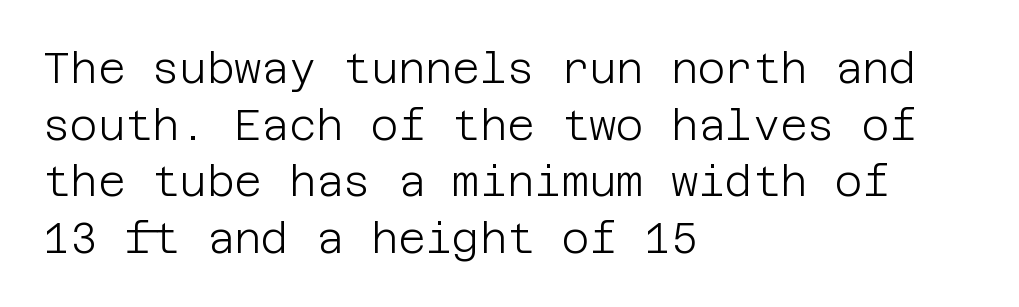
{"serif": "no", "italic": "no", "bold": "no", "weight": "light", "width": "normal", "stroke_contrast": "low", "x_height": "large", "underline": "no", "align": "left", "line_spacing": "normal", "line_spacing_ratio": 1.35, "letter_spacing": "normal", "letter_spacing_em": 0.0, "glyph_px": 42}
